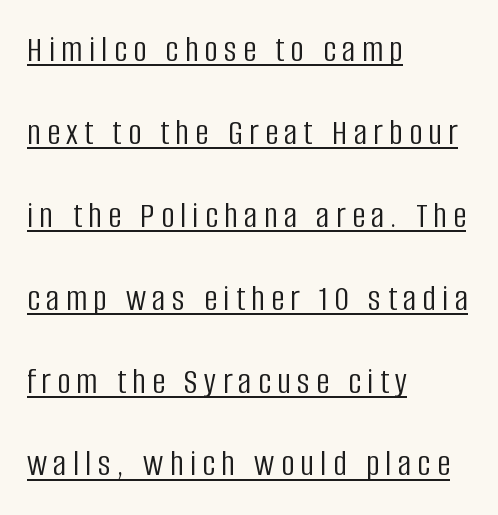
{"serif": "no", "italic": "no", "bold": "no", "weight": "light", "width": "condensed", "stroke_contrast": "low", "x_height": "large", "monospaced": "no", "underline": "yes", "align": "left", "line_spacing": "loose", "line_spacing_ratio": 2.24, "glyph_px": 37}
